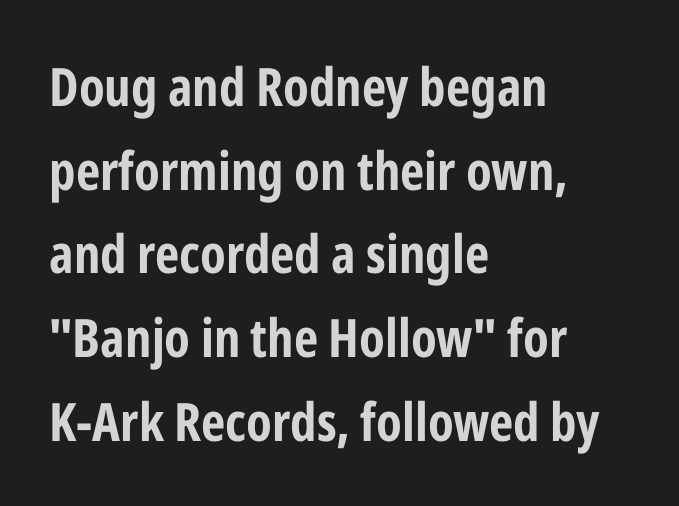
A classic flush-left, rag-right setting is used for this passage. The font's upright variant was chosen for this text. Look at the bottom of the vertical strokes: they stop flat, with no serifs. Weight check: bold — yes, fully.
